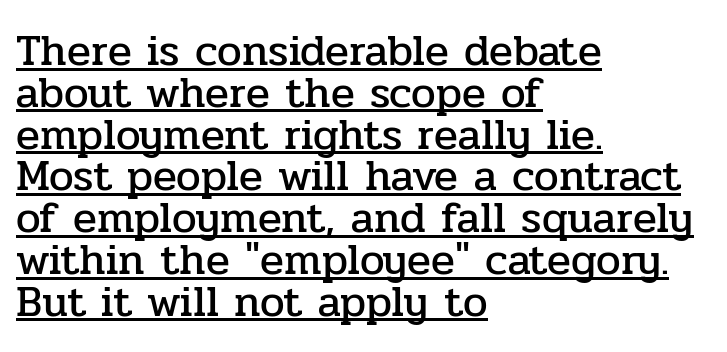
The image shows 44 px serif type, upright; set left-aligned, tight line spacing (0.95x), normal letter spacing, underlined; low stroke contrast and a medium x-height.
